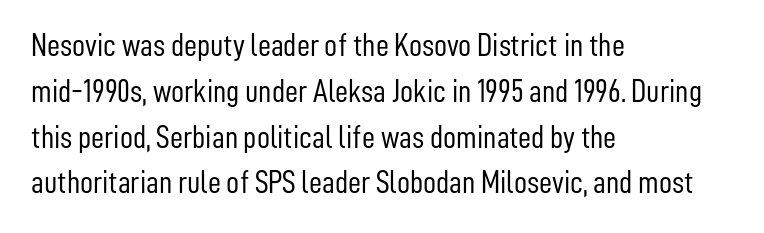
Q: Is the text bold? A: No.
Q: Is the text italic (slanted)? A: No, it is upright.
Q: Is the typeface a serif or a sans-serif typeface? A: Sans-serif.
Q: Is the text underlined? A: No.
Q: How is the paragraph aligned? A: Left-aligned.
Q: Is the spacing between letters normal or unusually wide? A: Normal.
Q: Is the spacing between lines tight, normal or loose? A: Normal.
Q: Width (condensed, normal, or wide)? A: Condensed.
Q: Stroke contrast? A: Low.
Q: x-height? A: Medium.
Q: Monospaced? A: No.
